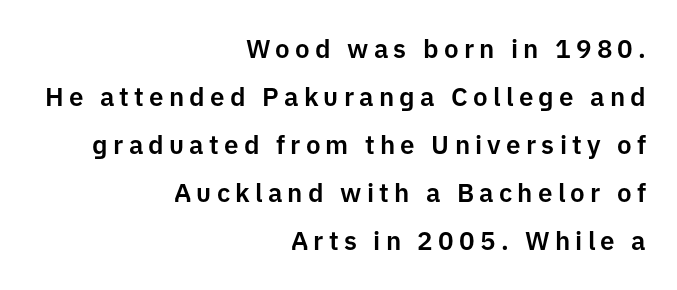
Decoration check: the copy has no underline. Style check: upright. Visually the block forms a straight wall on the right and a jagged coastline on the left. Each word looks stretched out because of the extra space between its letters.
